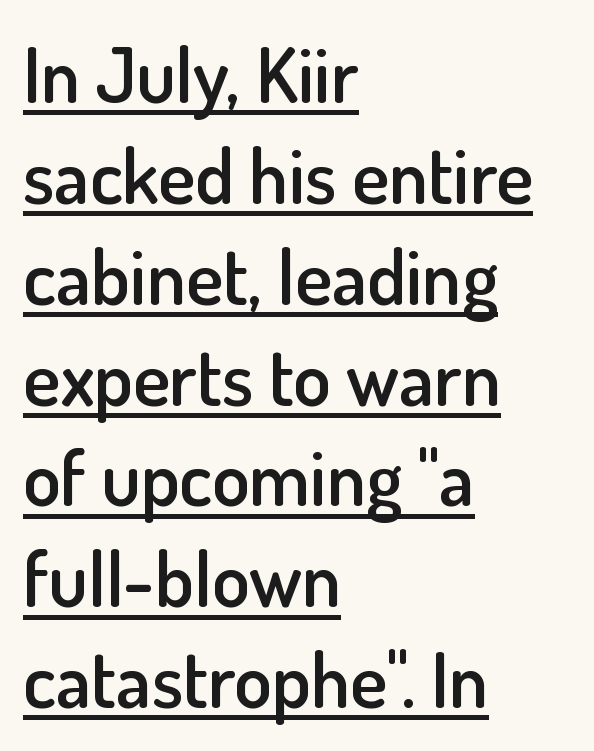
Glance below the letters and you will spot a drawn line. The ragged edge is on the right, which tells us the setting is flush left. The vertical gap from one line to the next is medium. Inter-character spacing is left at the font's built-in metrics.
